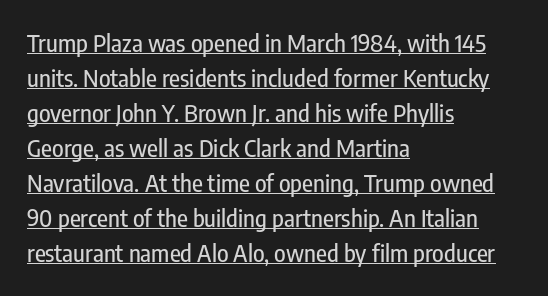
These lines stack with their left ends in a neat column. Evenly set lines give the paragraph a standard silhouette. Between one letter and the next there's only the usual sliver of space. Honestly, the underline is the first thing you notice here.
